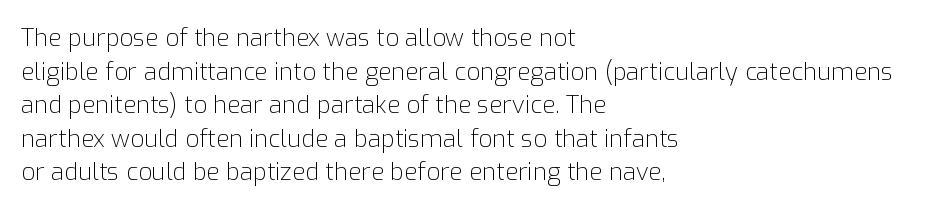
Q: Is the text bold? A: No.
Q: Is the text italic (slanted)? A: No, it is upright.
Q: Is the text underlined? A: No.
Q: How is the paragraph aligned? A: Left-aligned.
Q: Is the spacing between letters normal or unusually wide? A: Normal.
Q: Is the spacing between lines tight, normal or loose? A: Normal.
